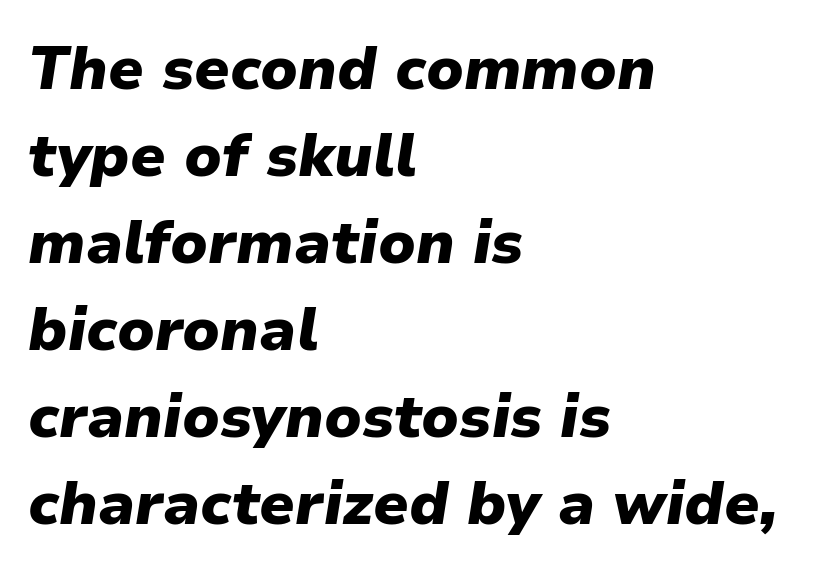
The rendering keeps characters at their native spacing. Anything drawn beneath the words? Only blank space. The typography opts for an oblique posture over an upright one. This block has exactly the height ordinary leading produces. These words are printed bold, with thick strokes throughout. Every row of glyphs begins at an identical x-position on the left.
